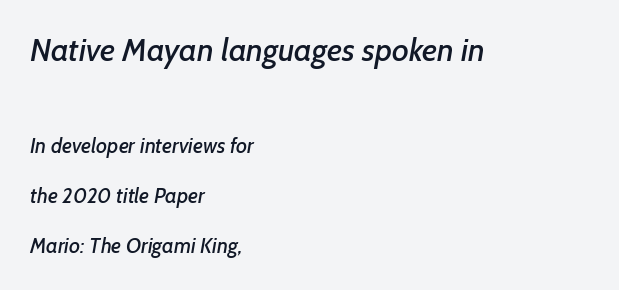
Q: Is the typeface a serif or a sans-serif typeface? A: Sans-serif.
Q: Is the text underlined? A: No.
Q: How is the paragraph aligned? A: Left-aligned.
Q: Is the spacing between letters normal or unusually wide? A: Normal.
Q: Is the spacing between lines tight, normal or loose? A: Loose.
Q: Which block of text is set in a larger size, the first (top) or the second (bottom)? A: The first (top) one.
Q: Width (condensed, normal, or wide)? A: Normal.
Q: Stroke contrast? A: Low.
Q: x-height? A: Medium.
Q: Monospaced? A: No.
